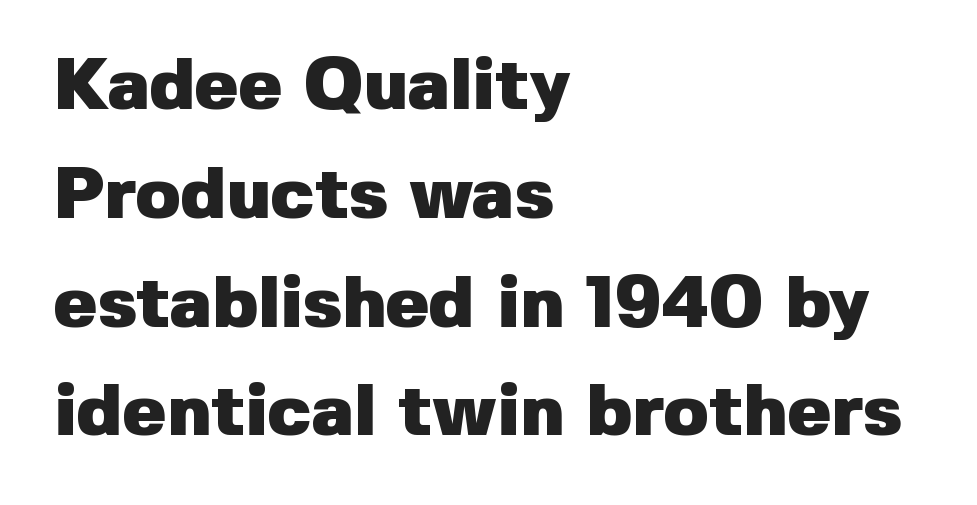
The image shows 73 px heavy sans-serif type, upright; set left-aligned, normal line spacing (1.49x), normal letter spacing, not underlined; low stroke contrast and a medium x-height.
